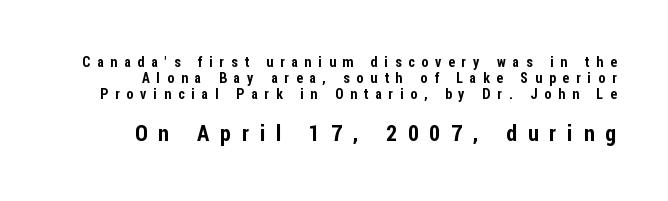
Q: Is the text italic (slanted)? A: No, it is upright.
Q: Is the text underlined? A: No.
Q: Is the spacing between letters normal or unusually wide? A: Unusually wide.
Q: Is the spacing between lines tight, normal or loose? A: Tight.
Q: Which block of text is set in a larger size, the first (top) or the second (bottom)? A: The second (bottom) one.
